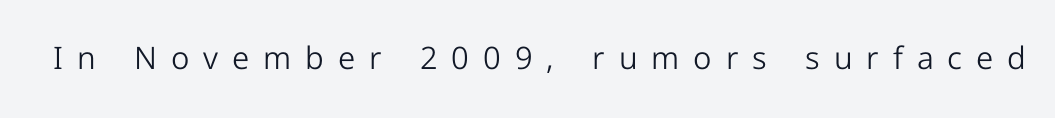
The image shows 31 px light sans-serif type, upright; set unusually wide letter spacing (+0.45 em), not underlined; low stroke contrast and a medium x-height.
